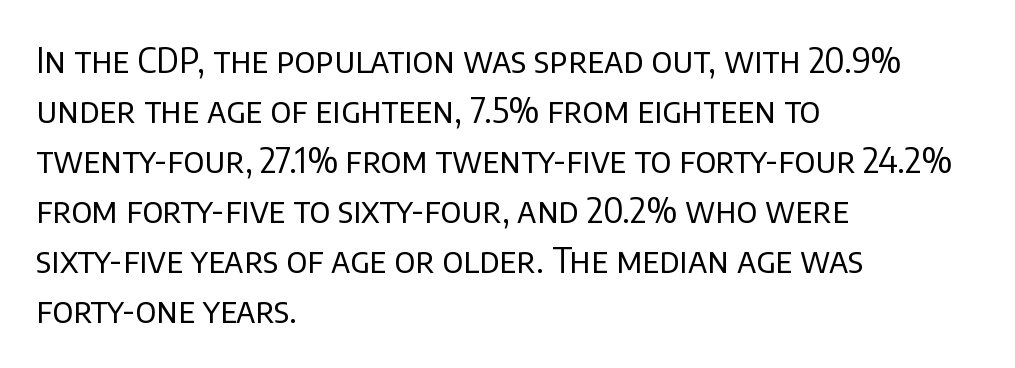
The image shows 35 px regular-weight sans-serif type, upright; set left-aligned, normal line spacing (1.43x), normal letter spacing, not underlined; low stroke contrast and a large x-height.
